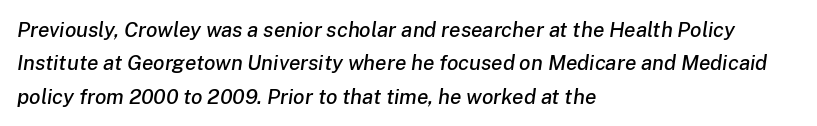
The gap between lines stays unmarked. Which margin do the lines hug? The left one — the right edge is uneven. Leading matches the norm, producing a regular column. Looking at the ascenders, they clearly lean.
